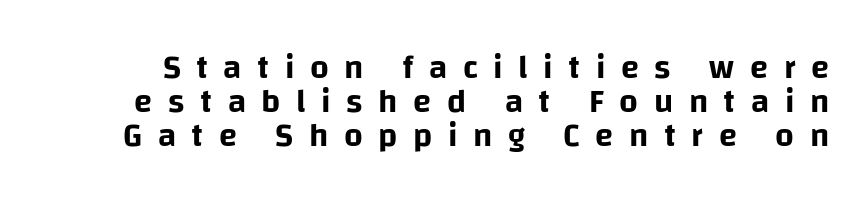
The image shows 33 px sans-serif type, upright; set tight line spacing (1.03x), unusually wide letter spacing (+0.47 em), not underlined; low stroke contrast and a large x-height.
